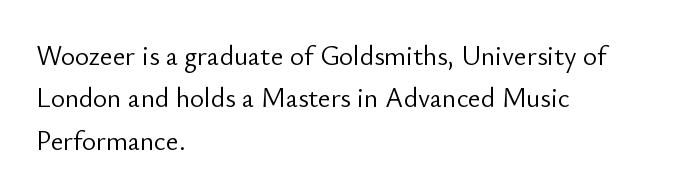
{"italic": "no", "bold": "no", "underline": "no", "align": "left", "line_spacing": "normal", "line_spacing_ratio": 1.57, "letter_spacing": "normal", "letter_spacing_em": 0.0, "glyph_px": 27}
